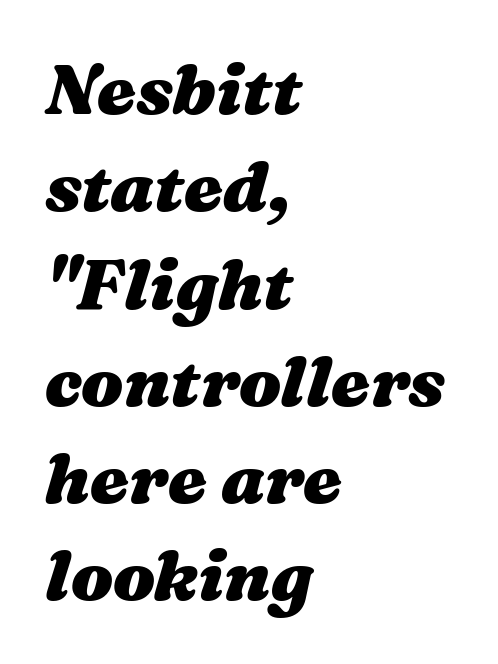
The image shows 70 px heavy, wide type, italic (leaning right); set left-aligned, normal line spacing (1.39x), normal letter spacing, not underlined; medium stroke contrast and a medium x-height.
